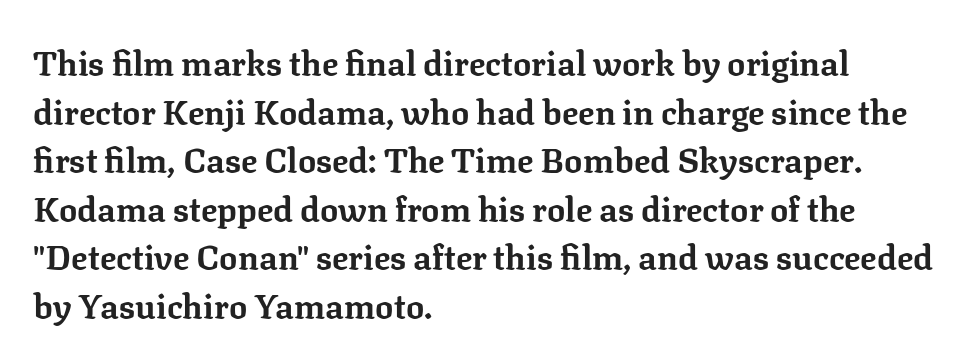
{"serif": "yes", "italic": "no", "bold": "yes", "weight": "bold", "width": "normal", "stroke_contrast": "low", "x_height": "medium", "monospaced": "no", "underline": "no", "align": "left", "line_spacing": "normal", "line_spacing_ratio": 1.43, "letter_spacing": "normal", "letter_spacing_em": 0.0, "glyph_px": 34}
